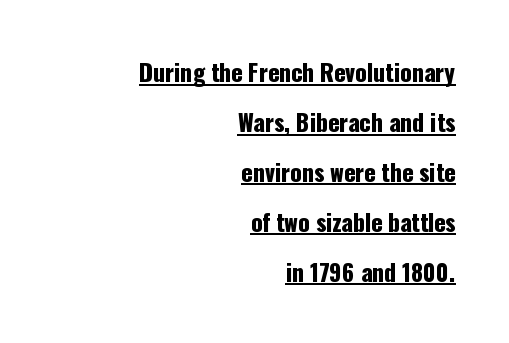
{"italic": "no", "underline": "yes", "align": "right", "line_spacing": "loose", "line_spacing_ratio": 2.17, "letter_spacing": "normal", "letter_spacing_em": 0.0, "glyph_px": 23}
